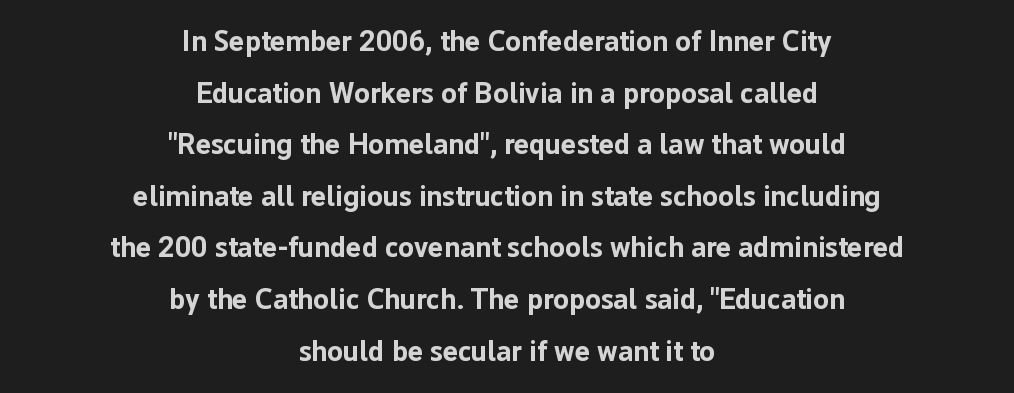
Q: Is the text bold? A: Yes.
Q: Is the text italic (slanted)? A: No, it is upright.
Q: Is the typeface a serif or a sans-serif typeface? A: Sans-serif.
Q: Is the text underlined? A: No.
Q: How is the paragraph aligned? A: Centered.
Q: Is the spacing between letters normal or unusually wide? A: Normal.
Q: Width (condensed, normal, or wide)? A: Normal.
Q: Stroke contrast? A: Low.
Q: x-height? A: Medium.
Q: Monospaced? A: No.
